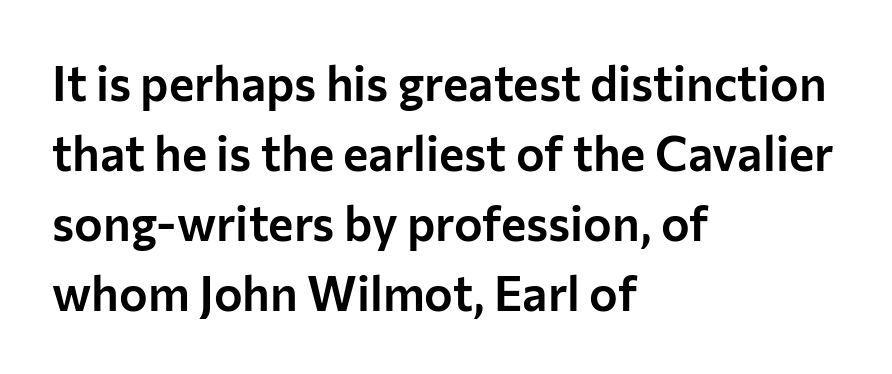
The space beneath each line is pristine and unruled. You could not count columns in this text — the font is proportionally spaced. The tracking reads as untouched default to a designer's eye. In terms of leading, this rendering sits right in the middle. These lines are composed in type without serifs.
